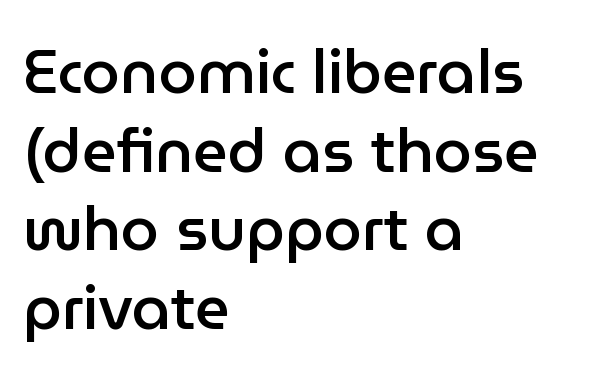
The letters carry no serifs — their stems end cleanly without finishing strokes. Horizontally, the lines are justified to the leading edge only. Compared with typical body copy, the letter spacing here is the same. Honestly, the row spacing looks completely unremarkable. Anything drawn beneath the words? Only blank space. The strokes are fattened partway — semibold, not bold.
